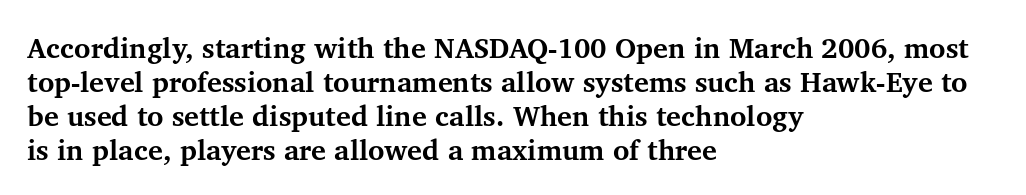
{"serif": "yes", "italic": "no", "bold": "yes", "weight": "bold", "width": "normal", "stroke_contrast": "medium", "x_height": "medium", "monospaced": "no", "underline": "no", "align": "left", "line_spacing_ratio": 1.22, "letter_spacing": "normal", "letter_spacing_em": 0.0, "glyph_px": 28}
